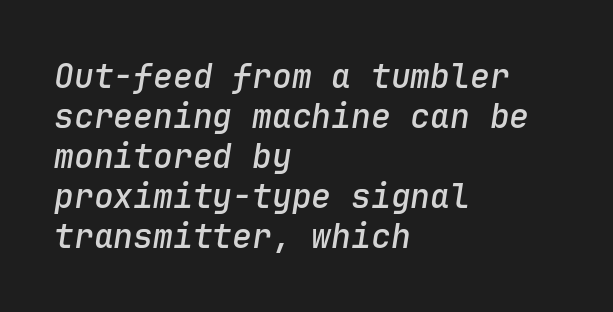
Q: Is the text bold? A: Semi-bold.
Q: Is the text italic (slanted)? A: Yes, it leans right by about 9 degrees.
Q: Is the text underlined? A: No.
Q: How is the paragraph aligned? A: Left-aligned.
Q: Is the spacing between letters normal or unusually wide? A: Normal.
Q: Width (condensed, normal, or wide)? A: Normal.
Q: Stroke contrast? A: Low.
Q: x-height? A: Medium.
Q: Monospaced? A: Yes.
